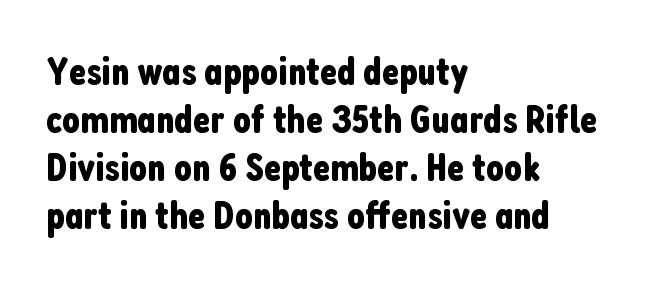
Each letter keeps its own natural width here, so spacing adapts to shape. Horizontally, the lines are justified to the leading edge only. The characters display no serif detailing; their extremities are plain. This sample uses an upright cut, with every glyph sitting square on the baseline. This sample uses plain, unmodified letter spacing. The area under the type is left untouched.
